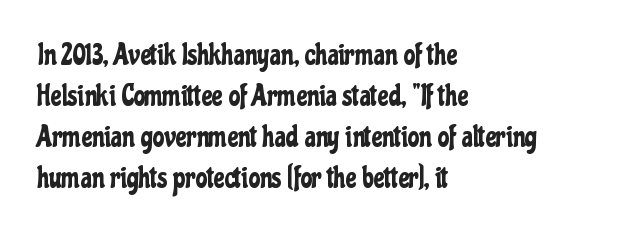
The face used here is proportionally spaced, like ordinary book or web type. The passage shown is not underscored anywhere. Nobody touched the tracking dial on this one. Examine the stroke ends and you'll find no serifs. These lines sit exactly where default settings would place them.
